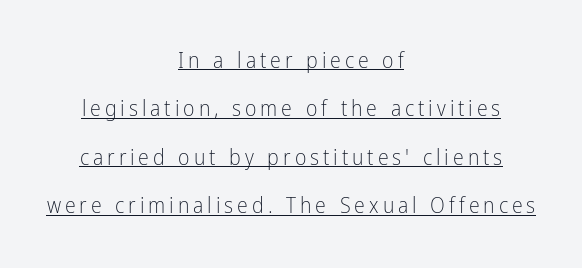
Is the type heavy? It reads as light-to-regular instead. Typeset on center — no edge is straight. Posture: vertical. Is there much room between lines? Yes — plenty of vertical air separates them. The glyphs are accompanied by a horizontal stroke just below them.
